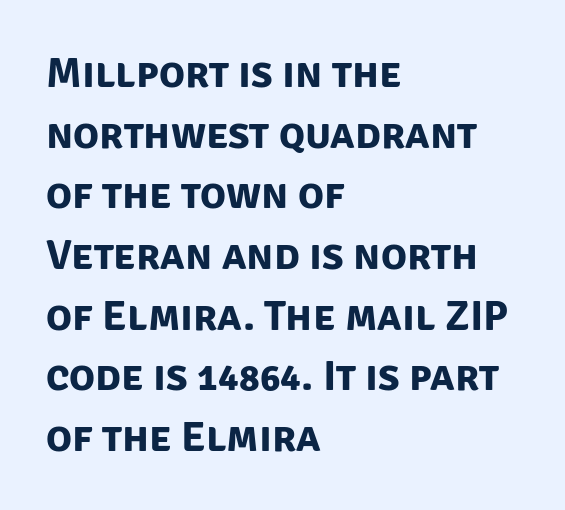
{"serif": "no", "bold": "yes", "weight": "bold", "width": "normal", "stroke_contrast": "low", "x_height": "large", "monospaced": "no", "underline": "no", "align": "left", "line_spacing": "normal", "line_spacing_ratio": 1.41, "letter_spacing": "normal", "letter_spacing_em": 0.0, "glyph_px": 43}
